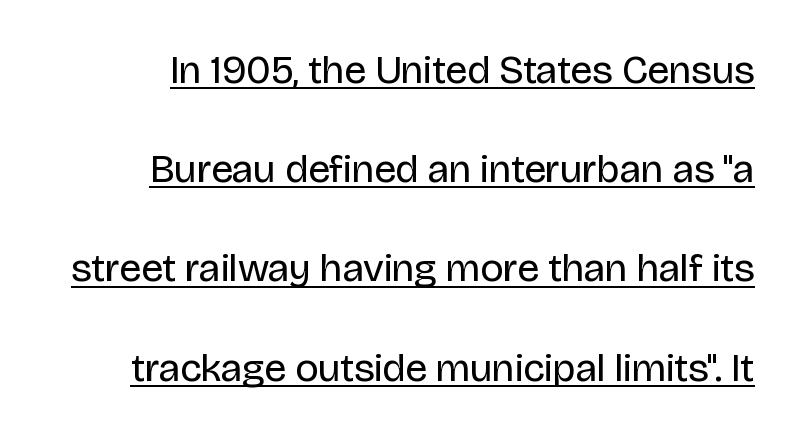
{"serif": "no", "italic": "no", "bold": "no", "weight": "regular", "width": "normal", "stroke_contrast": "low", "x_height": "large", "monospaced": "no", "underline": "yes", "line_spacing": "loose", "line_spacing_ratio": 2.48, "letter_spacing": "normal", "letter_spacing_em": 0.0, "glyph_px": 40}
